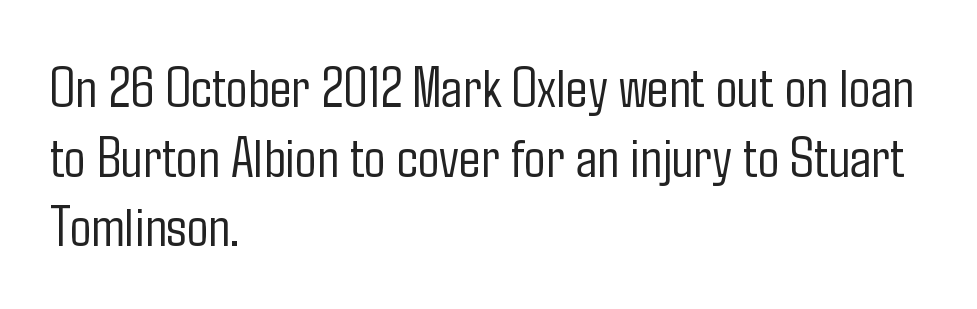
Horizontally, the lines are justified to the leading edge only. Words appear dense and cohesive because spacing is normal. Does the type have serifs? No, each stem ends abruptly. Proportional: the letters do not fall into vertical columns. The lettering holds an erect, upright posture throughout.
